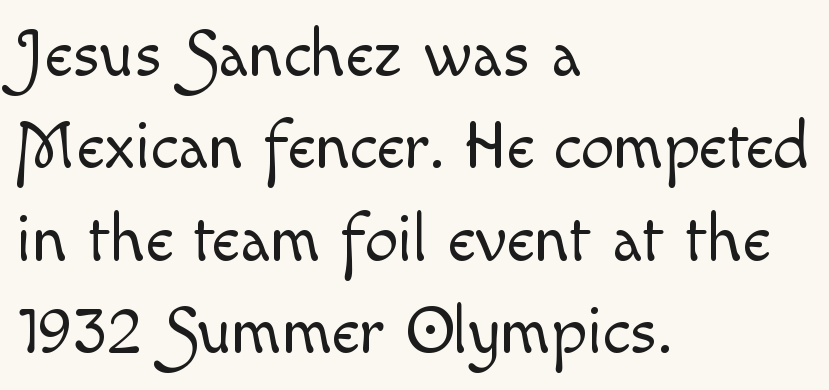
Ink coverage per letter is moderate at most. Each letter keeps its own natural width here, so spacing adapts to shape. Spacing between characters is what you'd get straight out of the box. Baseline-to-baseline distance is the conventional proportion of letter height. Anything drawn beneath the words? Only blank space.
